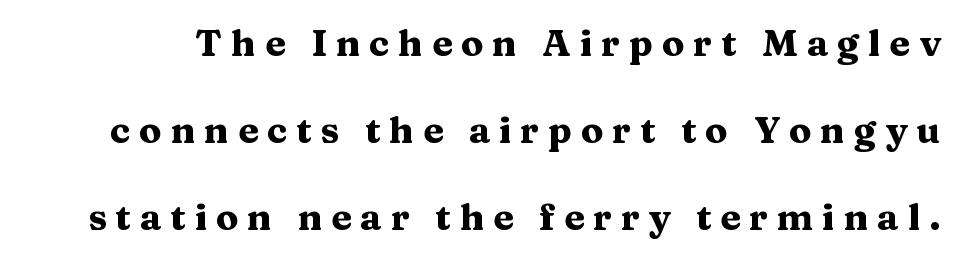
Q: Is the text bold? A: Yes.
Q: Is the text italic (slanted)? A: No, it is upright.
Q: Is the typeface a serif or a sans-serif typeface? A: Serif.
Q: Is the text underlined? A: No.
Q: Is the spacing between letters normal or unusually wide? A: Unusually wide.
Q: Is the spacing between lines tight, normal or loose? A: Loose.
Q: Width (condensed, normal, or wide)? A: Wide.
Q: Stroke contrast? A: Medium.
Q: x-height? A: Medium.
Q: Monospaced? A: No.
